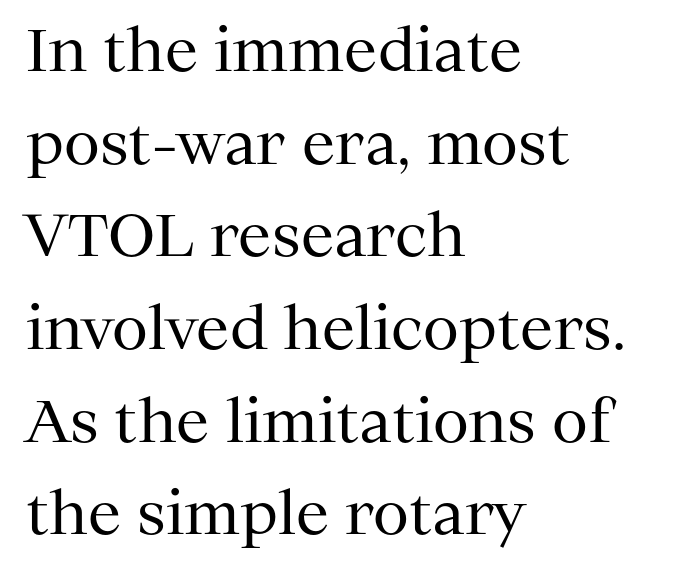
{"serif": "yes", "italic": "no", "bold": "no", "weight": "regular", "width": "normal", "stroke_contrast": "medium", "x_height": "medium", "monospaced": "no", "underline": "no", "align": "left", "line_spacing": "normal", "line_spacing_ratio": 1.57, "letter_spacing": "normal", "letter_spacing_em": 0.0, "glyph_px": 59}
